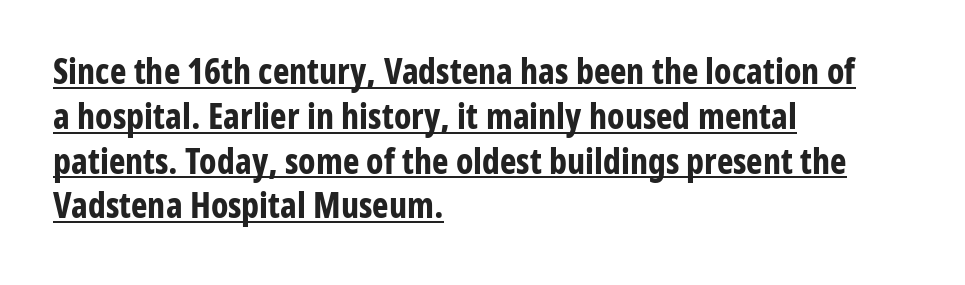
Q: Is the text bold? A: Yes.
Q: Is the text italic (slanted)? A: No, it is upright.
Q: Is the typeface a serif or a sans-serif typeface? A: Sans-serif.
Q: Is the text underlined? A: Yes.
Q: How is the paragraph aligned? A: Left-aligned.
Q: Is the spacing between letters normal or unusually wide? A: Normal.
Q: Is the spacing between lines tight, normal or loose? A: Normal.
Q: Width (condensed, normal, or wide)? A: Condensed.
Q: Stroke contrast? A: Low.
Q: x-height? A: Medium.
Q: Monospaced? A: No.
